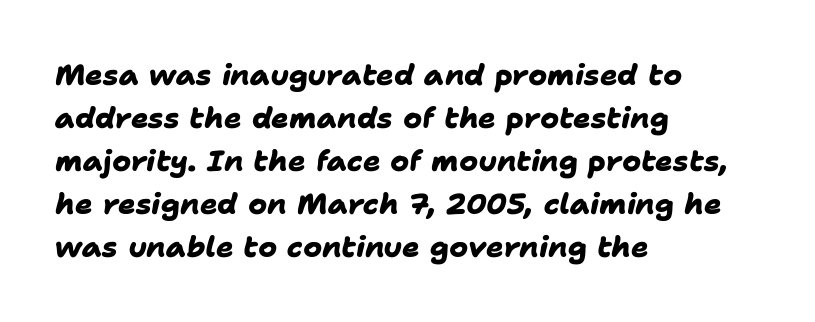
What stands out about the letter spacing? Nothing — it is the standard amount. On the weight axis this lands at bold, roughly 700. The compositor pushed each line to the left boundary. The passage shown is not underscored anywhere.
